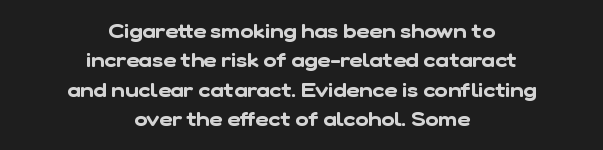
{"underline": "no", "align": "center", "line_spacing": "normal", "line_spacing_ratio": 1.47, "letter_spacing": "normal", "letter_spacing_em": 0.0, "glyph_px": 20}
